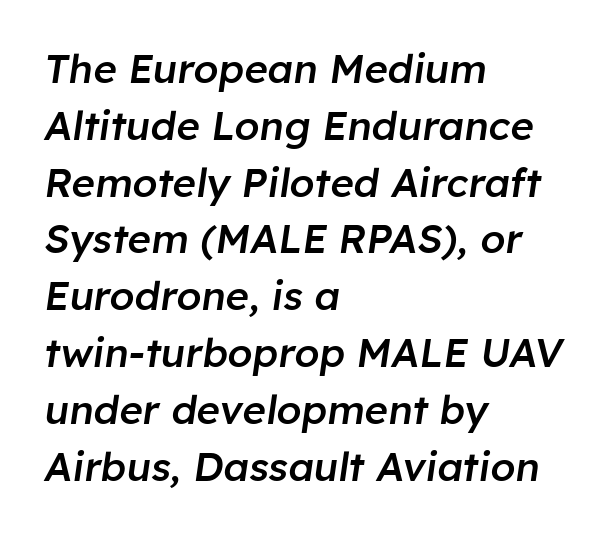
The image shows 40 px semibold type, italic (leaning right); set left-aligned, normal line spacing (1.42x), normal letter spacing, not underlined; low stroke contrast and a medium x-height.
